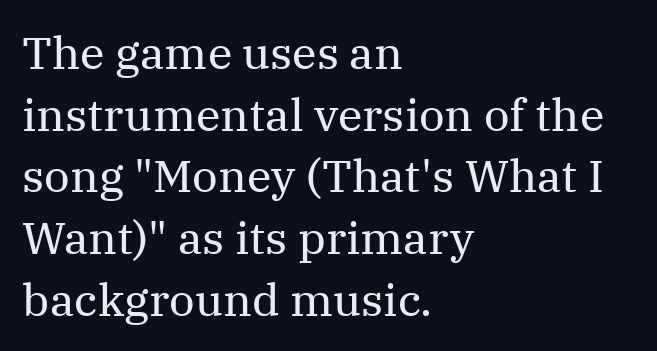
Q: Is the text bold? A: No.
Q: Is the text italic (slanted)? A: No, it is upright.
Q: Is the typeface a serif or a sans-serif typeface? A: Serif.
Q: Is the text underlined? A: No.
Q: How is the paragraph aligned? A: Left-aligned.
Q: Is the spacing between letters normal or unusually wide? A: Normal.
Q: Is the spacing between lines tight, normal or loose? A: Normal.
Q: Width (condensed, normal, or wide)? A: Normal.
Q: Stroke contrast? A: Medium.
Q: x-height? A: Medium.
Q: Monospaced? A: No.
